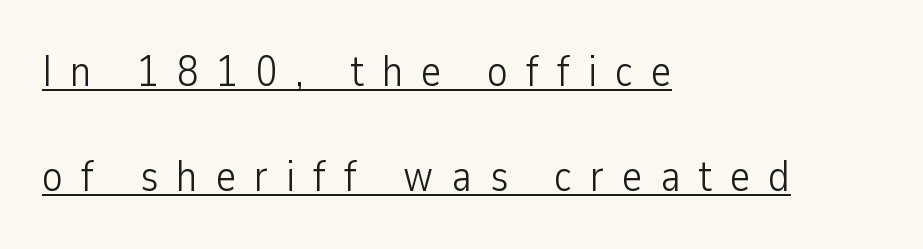
Q: Is the text bold? A: No.
Q: Is the text italic (slanted)? A: No, it is upright.
Q: Is the typeface a serif or a sans-serif typeface? A: Sans-serif.
Q: Is the text underlined? A: Yes.
Q: How is the paragraph aligned? A: Left-aligned.
Q: Is the spacing between letters normal or unusually wide? A: Unusually wide.
Q: Is the spacing between lines tight, normal or loose? A: Loose.
Q: Width (condensed, normal, or wide)? A: Condensed.
Q: Stroke contrast? A: Low.
Q: x-height? A: Medium.
Q: Monospaced? A: No.
